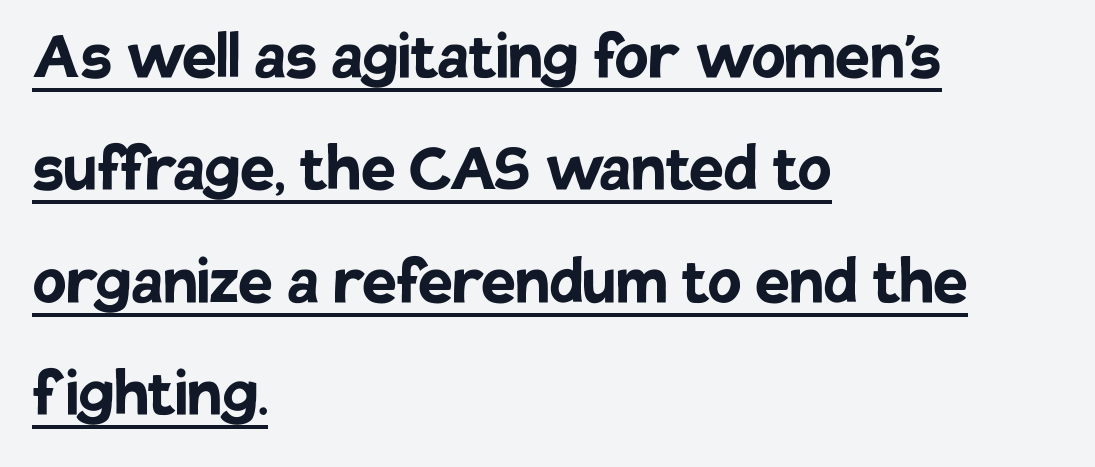
The font is running at its bold setting. Does the leading feel generous? No, just average. The letters sit at their default tracking, neither squeezed nor spread. The letters advance in unequal steps, a hallmark of proportional type. The letters carry no serifs — their stems end cleanly without finishing strokes. Posture: upright roman.
